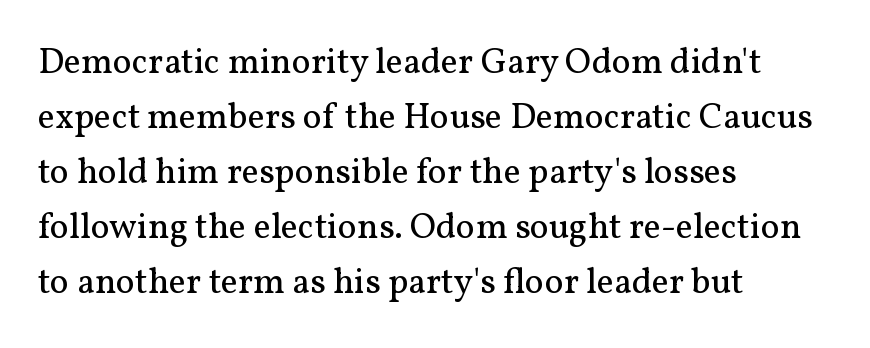
Compared with typical paragraphs, the rows here are spaced about the same. These lines are rendered in a variable-pitch font. Layout note: lines flush left. Unlike italic type, these characters show no tilt at all.
